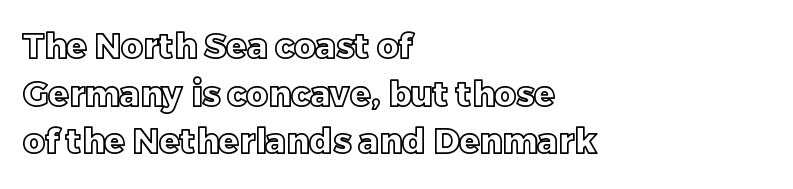
{"italic": "no", "width": "normal", "x_height": "large", "monospaced": "no", "underline": "no", "align": "left", "line_spacing": "normal", "line_spacing_ratio": 1.4, "letter_spacing": "normal", "letter_spacing_em": 0.0, "glyph_px": 34}
